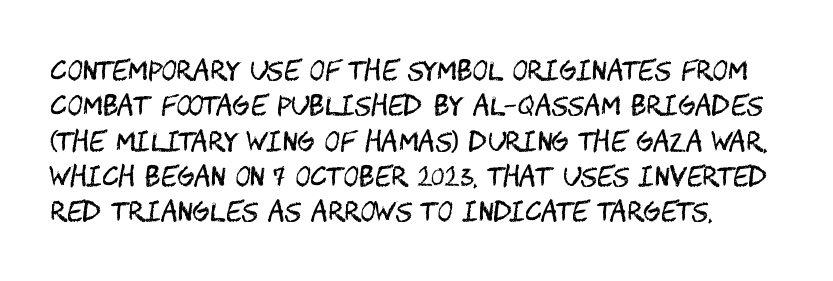
Q: Is the text bold? A: No.
Q: Is the text italic (slanted)? A: No, it is upright.
Q: Is the text underlined? A: No.
Q: Is the spacing between letters normal or unusually wide? A: Normal.
Q: Is the spacing between lines tight, normal or loose? A: Normal.
